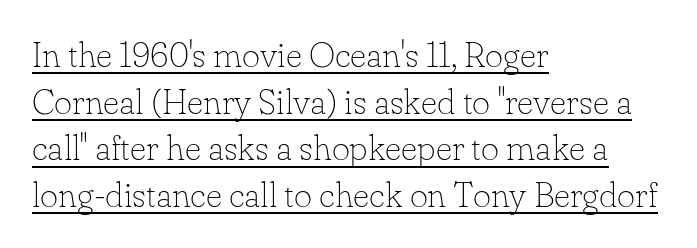
Compared with a centered layout, this one pins lines to the left instead. Quick note: underline on. On a weight scale, this lands at 450 or below. Notice how descenders clear the ascenders below comfortably — that's standard leading.
